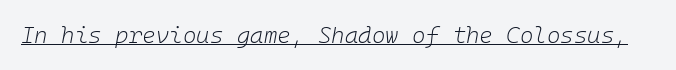
Characters are canted at an angle relative to the baseline's perpendicular. The strokes carry an ordinary text weight at most. The rendering uses the underline text-decoration. In terms of letterspacing, this is plain default setting.
